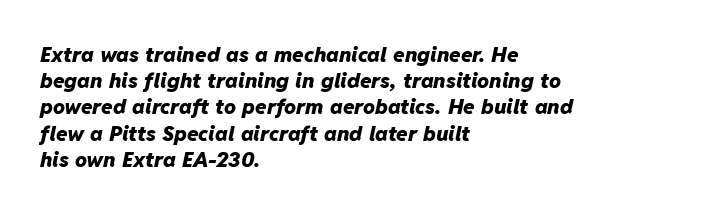
Q: Is the text bold? A: Yes.
Q: Is the text italic (slanted)? A: Yes, it leans right by about 11 degrees.
Q: Is the text underlined? A: No.
Q: How is the paragraph aligned? A: Left-aligned.
Q: Is the spacing between letters normal or unusually wide? A: Normal.
Q: Is the spacing between lines tight, normal or loose? A: Normal.
